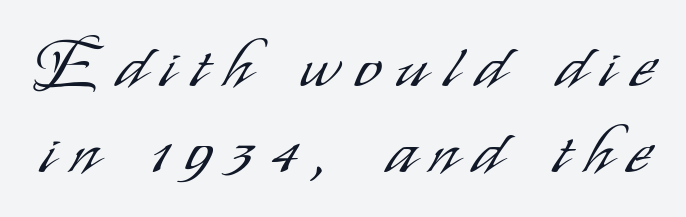
{"serif": "no", "bold": "no", "weight": "light", "width": "condensed", "stroke_contrast": "low", "x_height": "small", "monospaced": "no", "underline": "no", "line_spacing": "normal", "line_spacing_ratio": 1.3, "letter_spacing": "wide", "letter_spacing_em": 0.25, "glyph_px": 66}
